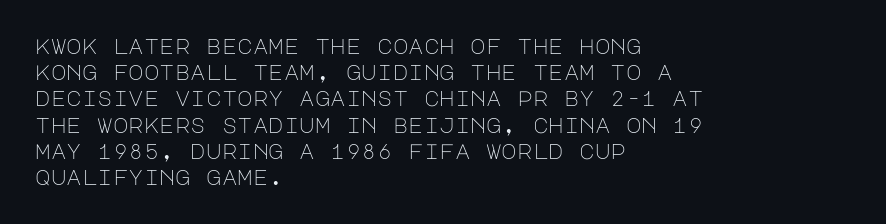
Does extra space separate the letters? No, they use regular spacing. Layout note: lines flush left. The area under the type is left untouched. This reads as an unemphasized weight, regular at the heaviest. This is roman type, the default non-slanted kind. Vertical spacing — default.
